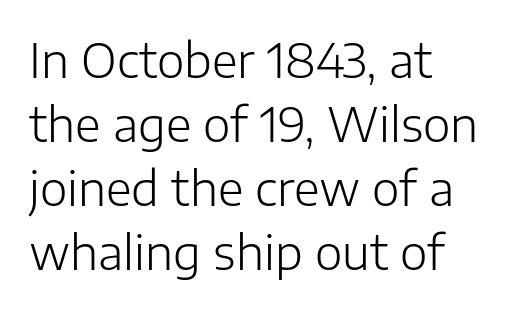
The image shows 47 px light sans-serif type, upright; set left-aligned, normal line spacing (1.36x), normal letter spacing, not underlined; low stroke contrast and a medium x-height.
